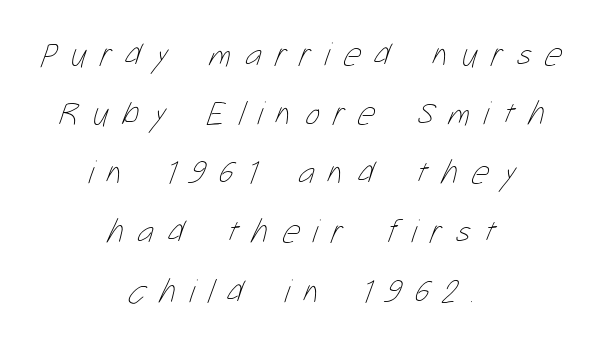
The image shows 34 px thin, condensed type; set centered, line spacing 1.74x, unusually wide letter spacing (+0.4 em), not underlined; low stroke contrast and a medium x-height.
